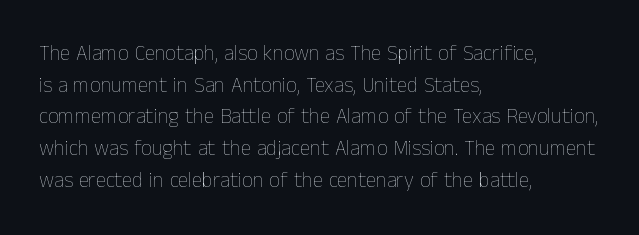
The image shows 21 px text type, upright; set left-aligned, normal line spacing (1.51x), normal letter spacing, not underlined.
